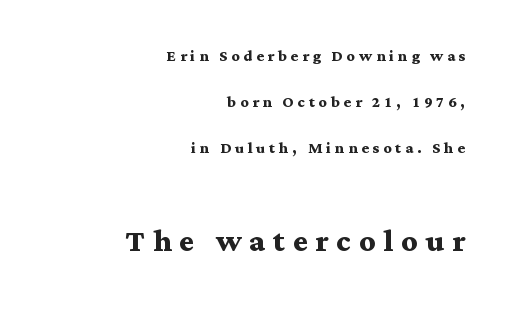
{"serif": "yes", "italic": "no", "bold": "yes", "weight": "semibold", "width": "wide", "stroke_contrast": "medium", "x_height": "medium", "monospaced": "no", "underline": "no", "align": "right", "line_spacing": "loose", "line_spacing_ratio": 2.31, "larger_block": "second", "size_ratio": 2.0, "glyph_px": 40}
